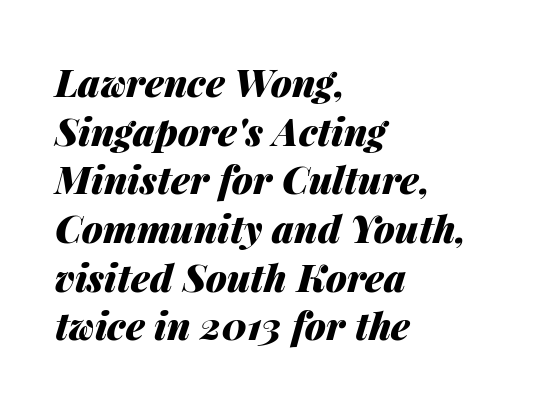
Q: Is the text bold? A: Yes.
Q: Is the text italic (slanted)? A: Yes, it leans right by about 14 degrees.
Q: Is the text underlined? A: No.
Q: How is the paragraph aligned? A: Left-aligned.
Q: Is the spacing between letters normal or unusually wide? A: Normal.
Q: Is the spacing between lines tight, normal or loose? A: Normal.
Q: Width (condensed, normal, or wide)? A: Normal.
Q: Stroke contrast? A: Medium.
Q: x-height? A: Medium.
Q: Monospaced? A: No.
